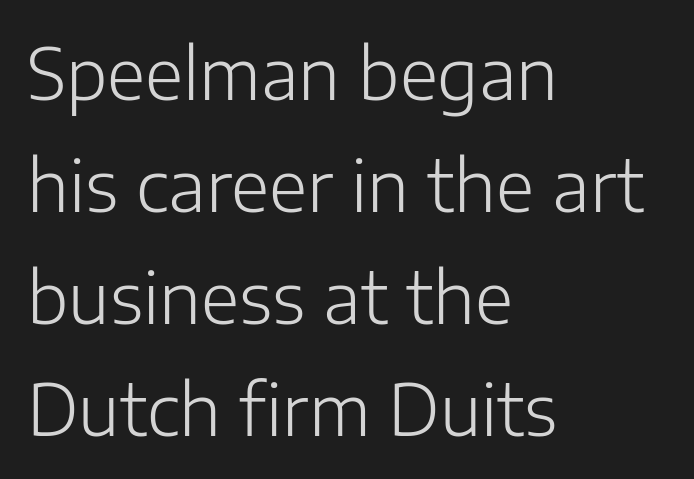
Q: Is the text bold? A: No.
Q: Is the text italic (slanted)? A: No, it is upright.
Q: Is the typeface a serif or a sans-serif typeface? A: Sans-serif.
Q: Is the text underlined? A: No.
Q: How is the paragraph aligned? A: Left-aligned.
Q: Is the spacing between letters normal or unusually wide? A: Normal.
Q: Is the spacing between lines tight, normal or loose? A: Normal.
Q: Width (condensed, normal, or wide)? A: Normal.
Q: Stroke contrast? A: Low.
Q: x-height? A: Medium.
Q: Monospaced? A: No.
